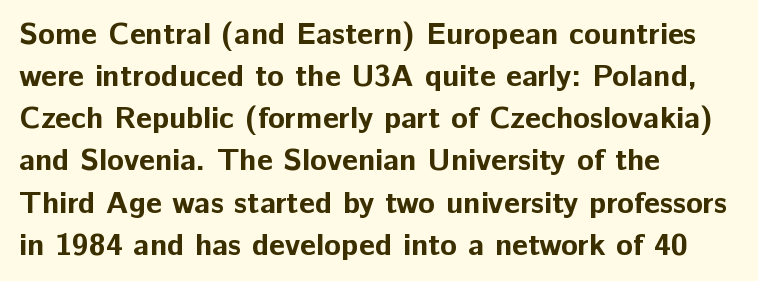
The image shows 31 px bold sans-serif type, upright; set left-aligned, normal line spacing (1.36x), normal letter spacing, not underlined; low stroke contrast and a medium x-height.
